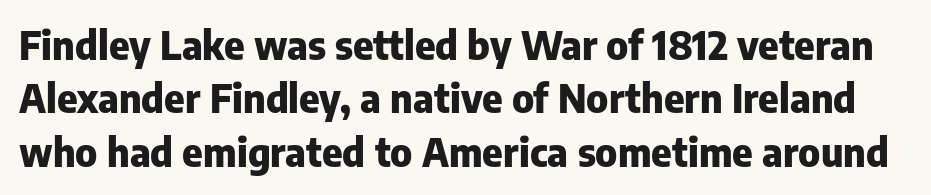
{"serif": "no", "italic": "no", "bold": "yes", "weight": "heavy", "width": "normal", "stroke_contrast": "low", "x_height": "medium", "monospaced": "no", "underline": "no", "line_spacing": "normal", "line_spacing_ratio": 1.37, "letter_spacing": "normal", "letter_spacing_em": 0.0, "glyph_px": 39}
